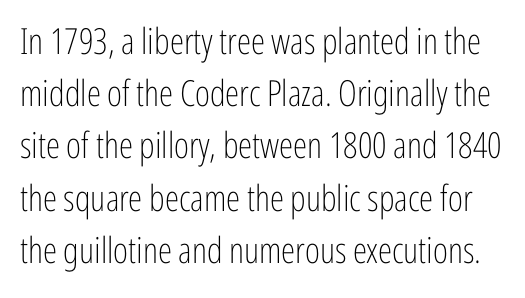
{"serif": "no", "italic": "no", "bold": "no", "weight": "light", "width": "condensed", "stroke_contrast": "low", "x_height": "medium", "monospaced": "no", "underline": "no", "line_spacing": "normal", "line_spacing_ratio": 1.45, "letter_spacing": "normal", "letter_spacing_em": 0.0, "glyph_px": 36}
